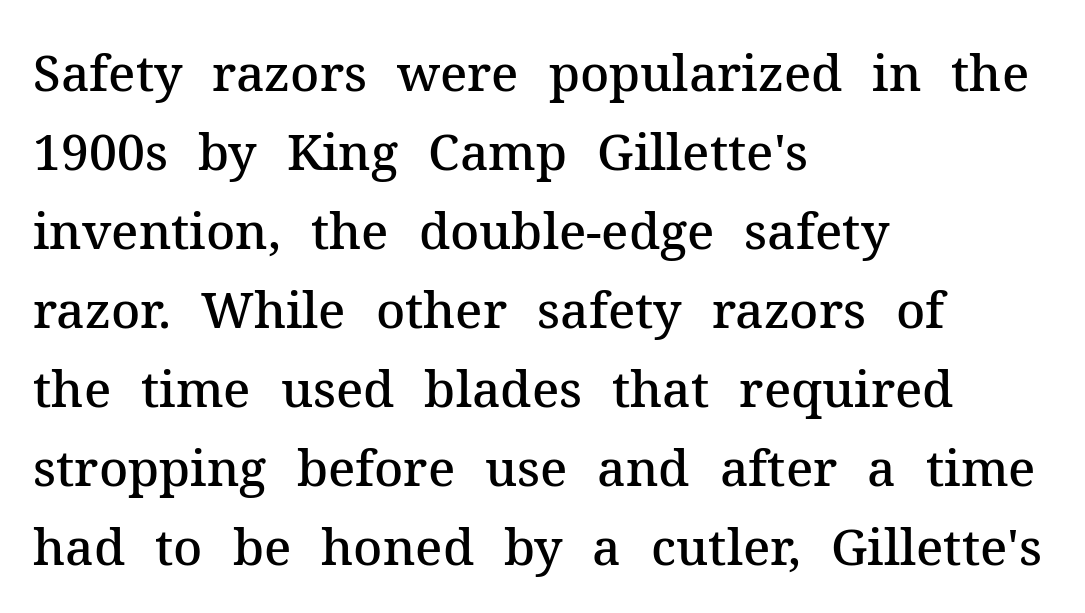
Q: Is the text bold? A: Semi-bold.
Q: Is the text italic (slanted)? A: No, it is upright.
Q: Is the typeface a serif or a sans-serif typeface? A: Serif.
Q: Is the text underlined? A: No.
Q: How is the paragraph aligned? A: Left-aligned.
Q: Is the spacing between letters normal or unusually wide? A: Normal.
Q: Is the spacing between lines tight, normal or loose? A: Normal.
Q: Width (condensed, normal, or wide)? A: Normal.
Q: Stroke contrast? A: Medium.
Q: x-height? A: Medium.
Q: Monospaced? A: No.
